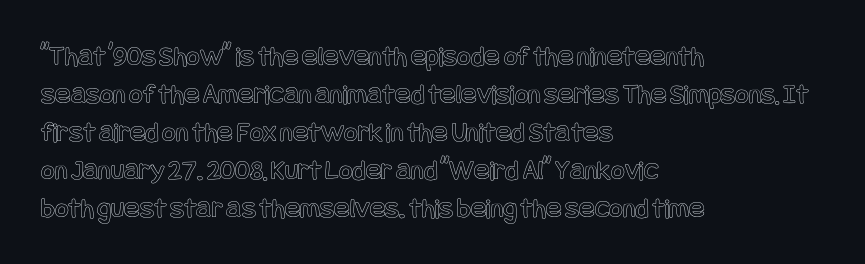
The image shows 29 px condensed type, upright; set left-aligned, normal line spacing (1.31x), normal letter spacing, not underlined; a large x-height.
